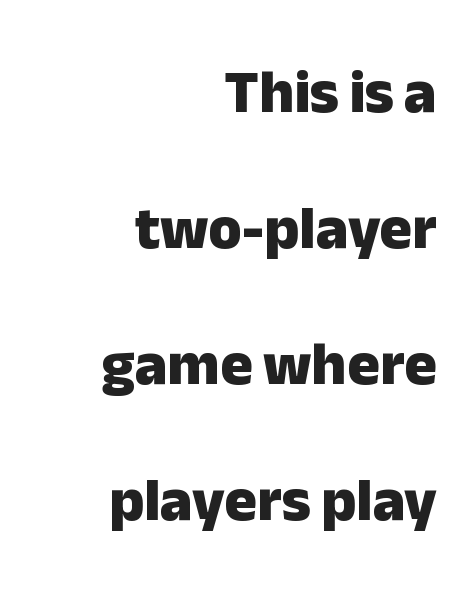
Q: Is the text bold? A: Yes.
Q: Is the text italic (slanted)? A: No, it is upright.
Q: Is the typeface a serif or a sans-serif typeface? A: Sans-serif.
Q: Is the text underlined? A: No.
Q: How is the paragraph aligned? A: Right-aligned.
Q: Is the spacing between letters normal or unusually wide? A: Normal.
Q: Is the spacing between lines tight, normal or loose? A: Loose.
Q: Width (condensed, normal, or wide)? A: Normal.
Q: Stroke contrast? A: Low.
Q: x-height? A: Medium.
Q: Monospaced? A: No.
